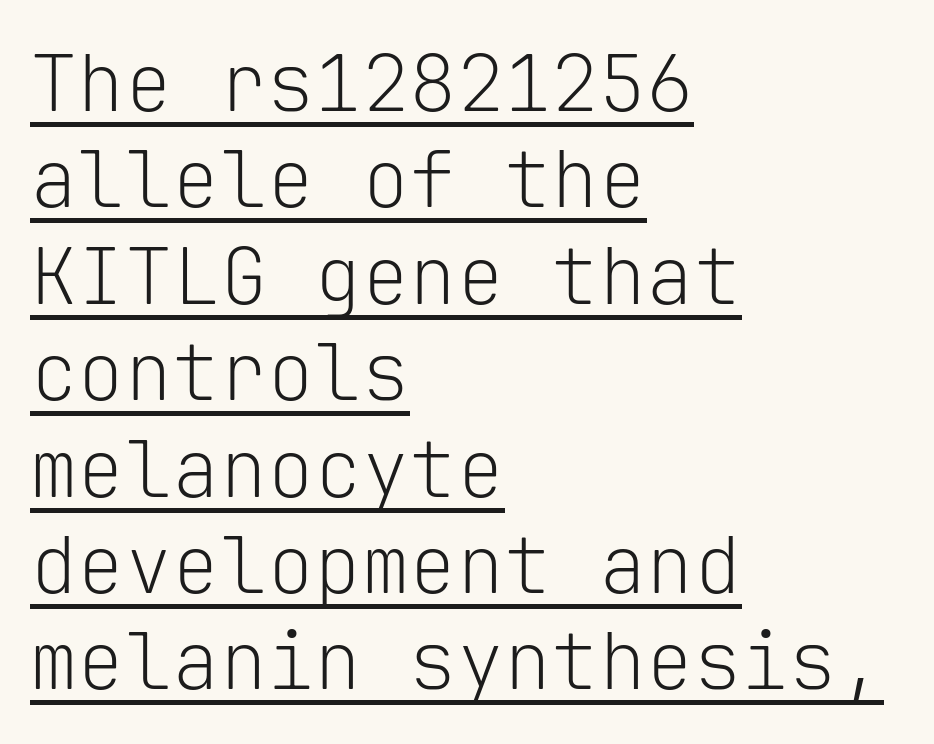
{"serif": "no", "italic": "no", "bold": "no", "weight": "light", "width": "normal", "stroke_contrast": "low", "x_height": "medium", "monospaced": "yes", "underline": "yes", "align": "left", "line_spacing_ratio": 1.22, "letter_spacing": "normal", "letter_spacing_em": 0.0, "glyph_px": 79}
